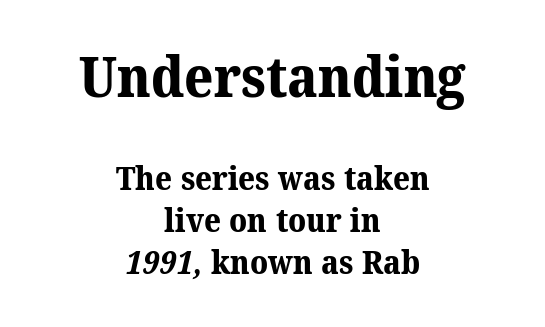
Q: Is the text bold? A: Yes.
Q: Is the typeface a serif or a sans-serif typeface? A: Serif.
Q: Is the text underlined? A: No.
Q: How is the paragraph aligned? A: Centered.
Q: Is the spacing between letters normal or unusually wide? A: Normal.
Q: Is the spacing between lines tight, normal or loose? A: Normal.
Q: Which block of text is set in a larger size, the first (top) or the second (bottom)? A: The first (top) one.
Q: Width (condensed, normal, or wide)? A: Normal.
Q: Stroke contrast? A: Medium.
Q: x-height? A: Medium.
Q: Monospaced? A: No.
